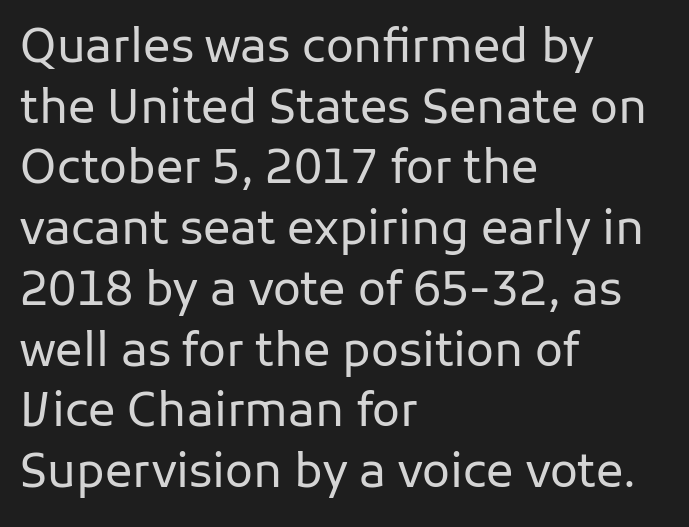
Is the type heavy? It reads as light-to-regular instead. Think of a printed novel: that variable character pitch is what you see here. Observe the ordinary spacing: letters are neighbours, not strangers. Serifs: no, the terminals of the letterforms are clean. The passage shown stacks its lines at a standard gap.
